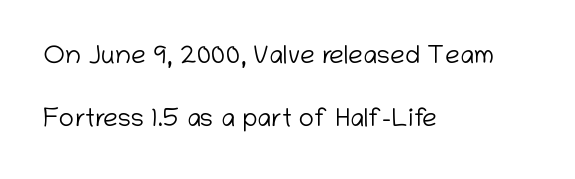
Q: Is the text bold? A: No.
Q: Is the text italic (slanted)? A: No, it is upright.
Q: Is the text underlined? A: No.
Q: How is the paragraph aligned? A: Left-aligned.
Q: Is the spacing between letters normal or unusually wide? A: Normal.
Q: Is the spacing between lines tight, normal or loose? A: Loose.
